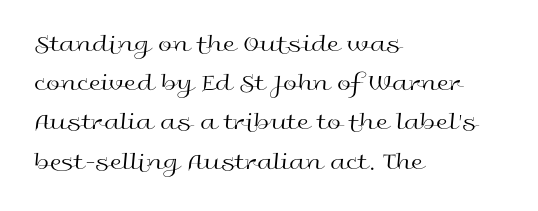
The image shows 25 px text type, upright; set left-aligned, normal line spacing (1.57x), normal letter spacing, not underlined.
